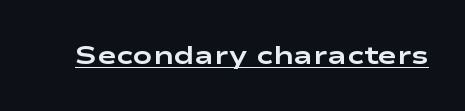
The image shows 26 px bold type, upright; set normal letter spacing, underlined.
